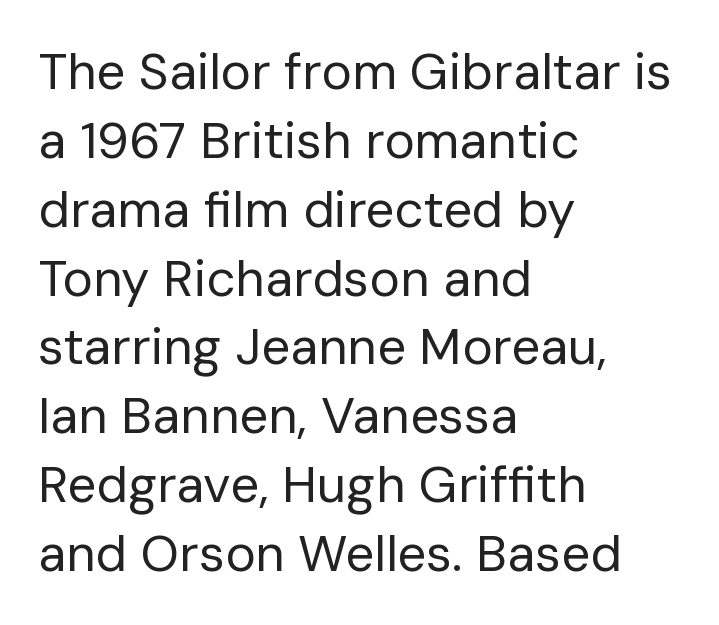
It's the straight-up-and-down kind of type. Letters rest on an invisible, unmarked baseline. Here the designer chose a conventional face with non-uniform glyph widths. This rendering employs a face without finishing strokes, i.e., a sans-serif.
